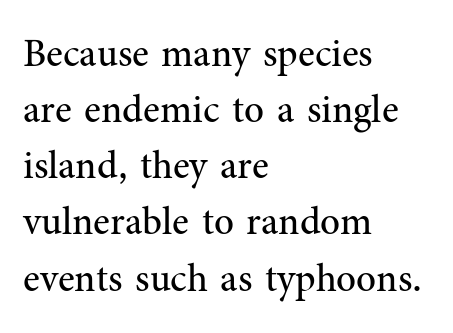
Q: Is the text bold? A: No.
Q: Is the text italic (slanted)? A: No, it is upright.
Q: Is the typeface a serif or a sans-serif typeface? A: Serif.
Q: Is the text underlined? A: No.
Q: How is the paragraph aligned? A: Left-aligned.
Q: Is the spacing between letters normal or unusually wide? A: Normal.
Q: Is the spacing between lines tight, normal or loose? A: Normal.
Q: Width (condensed, normal, or wide)? A: Normal.
Q: Stroke contrast? A: Medium.
Q: x-height? A: Medium.
Q: Monospaced? A: No.
